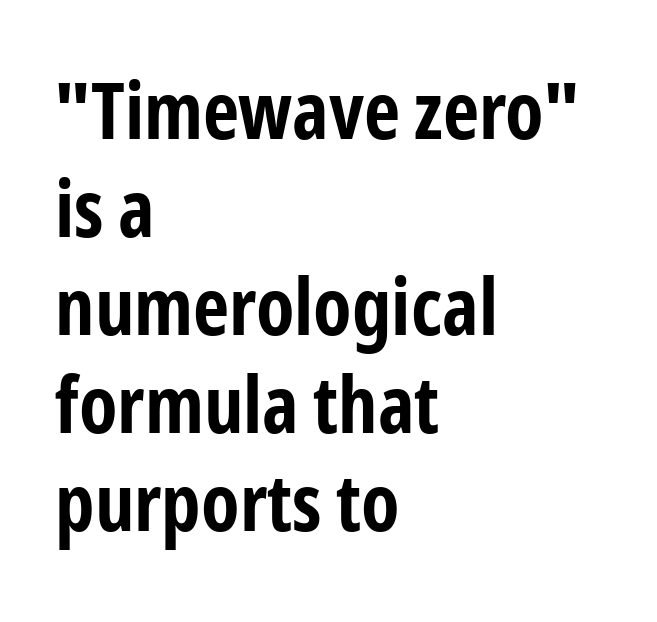
The image shows 79 px bold, condensed sans-serif type, upright; set left-aligned, line spacing 1.24x, normal letter spacing, not underlined; low stroke contrast and a medium x-height.
